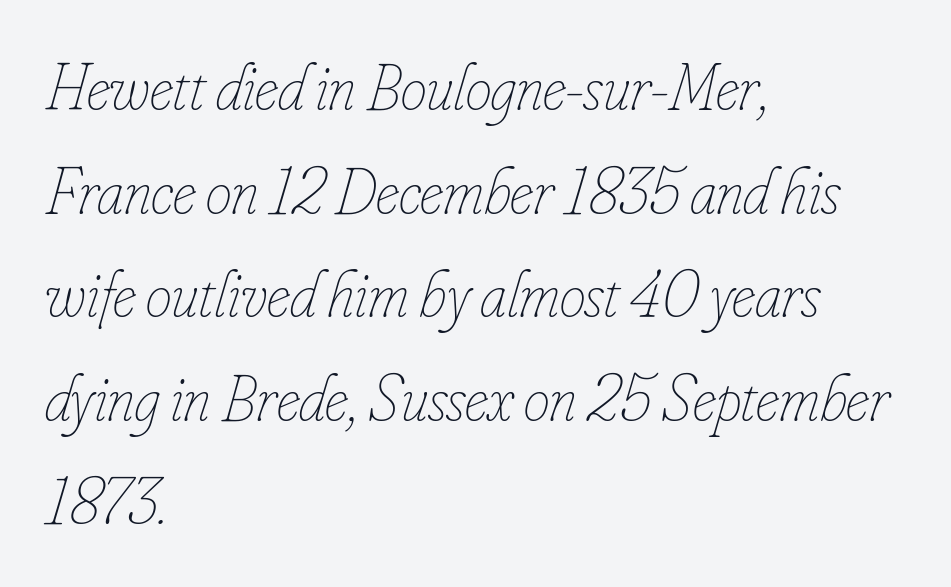
Q: Is the text bold? A: No.
Q: Is the text italic (slanted)? A: Yes, it leans right by about 16 degrees.
Q: Is the text underlined? A: No.
Q: How is the paragraph aligned? A: Left-aligned.
Q: Is the spacing between letters normal or unusually wide? A: Normal.
Q: Is the spacing between lines tight, normal or loose? A: Normal.
Q: Width (condensed, normal, or wide)? A: Condensed.
Q: Stroke contrast? A: Low.
Q: x-height? A: Small.
Q: Monospaced? A: No.
